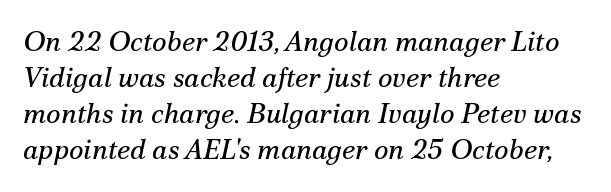
Q: Is the text bold? A: No.
Q: Is the text italic (slanted)? A: Yes, it leans right by about 12 degrees.
Q: Is the typeface a serif or a sans-serif typeface? A: Serif.
Q: Is the text underlined? A: No.
Q: How is the paragraph aligned? A: Left-aligned.
Q: Is the spacing between letters normal or unusually wide? A: Normal.
Q: Is the spacing between lines tight, normal or loose? A: Normal.
Q: Width (condensed, normal, or wide)? A: Normal.
Q: Stroke contrast? A: Medium.
Q: x-height? A: Small.
Q: Monospaced? A: No.
